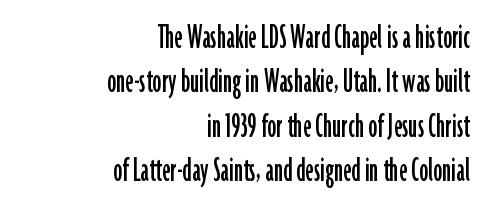
{"serif": "no", "italic": "no", "width": "condensed", "stroke_contrast": "low", "x_height": "medium", "monospaced": "no", "underline": "no", "align": "right", "line_spacing_ratio": 1.23, "letter_spacing": "normal", "letter_spacing_em": 0.0, "glyph_px": 36}
